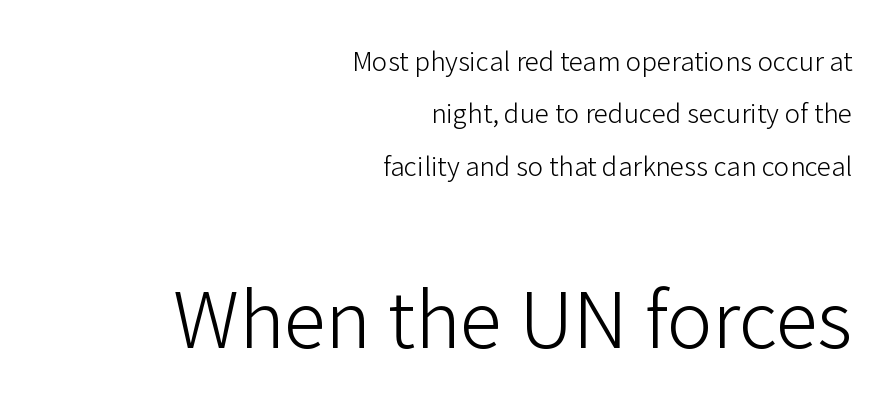
{"serif": "no", "italic": "no", "bold": "no", "weight": "light", "width": "normal", "stroke_contrast": "low", "x_height": "medium", "monospaced": "no", "underline": "no", "align": "right", "line_spacing": "loose", "line_spacing_ratio": 2.01, "letter_spacing": "normal", "letter_spacing_em": 0.0, "larger_block": "second", "size_ratio": 2.96, "glyph_px": 77}
